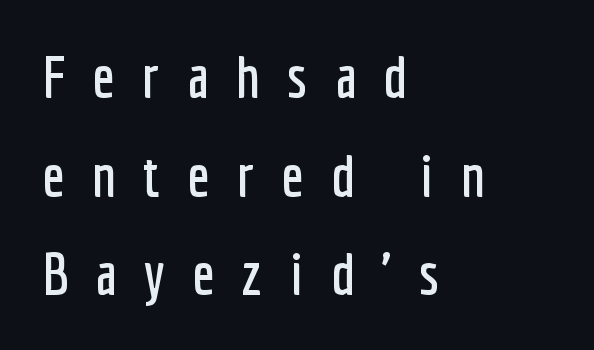
This sample keeps an unexceptional amount of space between lines. Every character sits straight up, as roman type does. A typesetter would call this proportional, since set widths differ per character. Font category for this specimen: sans-serif. The zone under the glyphs is completely vacant. Is the letter spacing exaggerated? Yes — the characters are pushed far apart.
